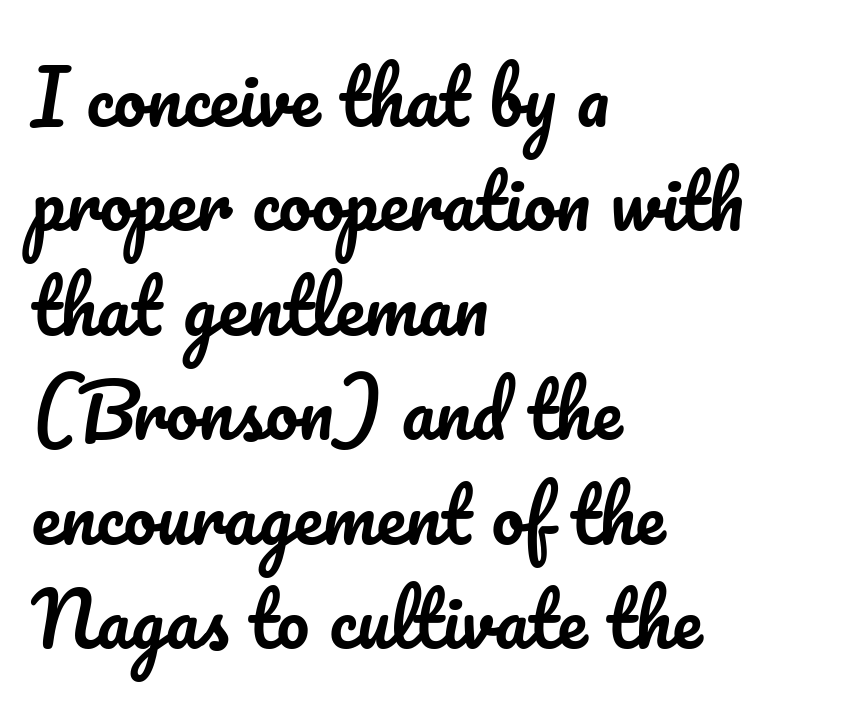
Q: Is the text italic (slanted)? A: Yes.
Q: Is the text underlined? A: No.
Q: How is the paragraph aligned? A: Left-aligned.
Q: Is the spacing between letters normal or unusually wide? A: Normal.
Q: Is the spacing between lines tight, normal or loose? A: Normal.
Q: Width (condensed, normal, or wide)? A: Normal.
Q: Stroke contrast? A: Low.
Q: x-height? A: Small.
Q: Monospaced? A: No.
